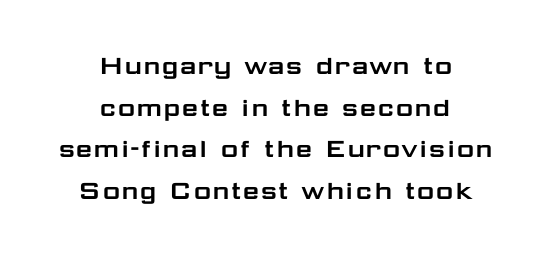
The paragraph has two soft edges and a firm central axis. Nothing unusual about the tracking: characters are spaced as the font intends. Each new line begins a customary step beneath the previous one. To sum up the face: it is a sans, with no serifs.
